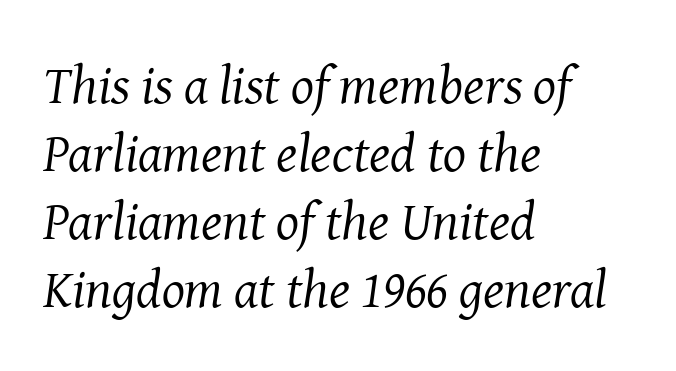
{"serif": "yes", "italic": "yes", "lean": "right", "slant_degrees": 8, "bold": "no", "weight": "regular", "width": "normal", "stroke_contrast": "medium", "x_height": "medium", "monospaced": "no", "underline": "no", "align": "left", "line_spacing": "normal", "line_spacing_ratio": 1.26, "letter_spacing": "normal", "letter_spacing_em": 0.0, "glyph_px": 54}
